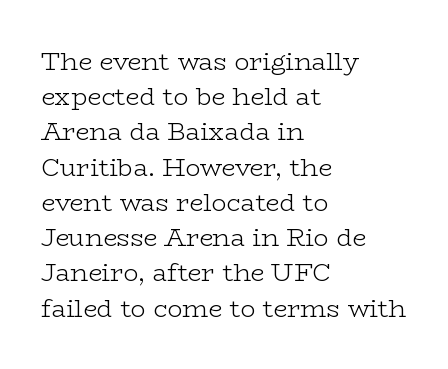
Weight: not bold — regular or lighter. Summary of vertical rhythm: regular, with standard interline spacing. Italic? Not at all — the glyphs are vertical. Words appear dense and cohesive because spacing is normal. Glance below the letters and you will spot only blank space.
